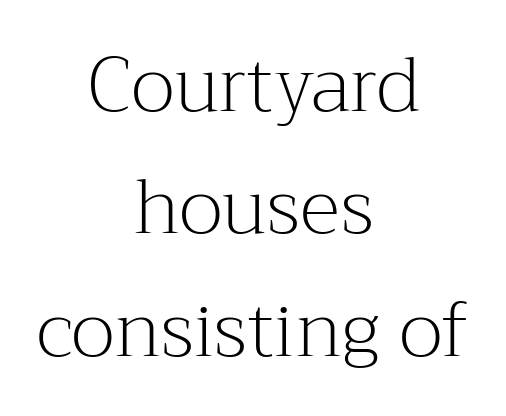
{"serif": "yes", "italic": "no", "bold": "no", "weight": "light", "width": "normal", "stroke_contrast": "medium", "x_height": "medium", "monospaced": "no", "underline": "no", "align": "center", "line_spacing": "normal", "line_spacing_ratio": 1.61, "letter_spacing": "normal", "letter_spacing_em": 0.0, "glyph_px": 76}
